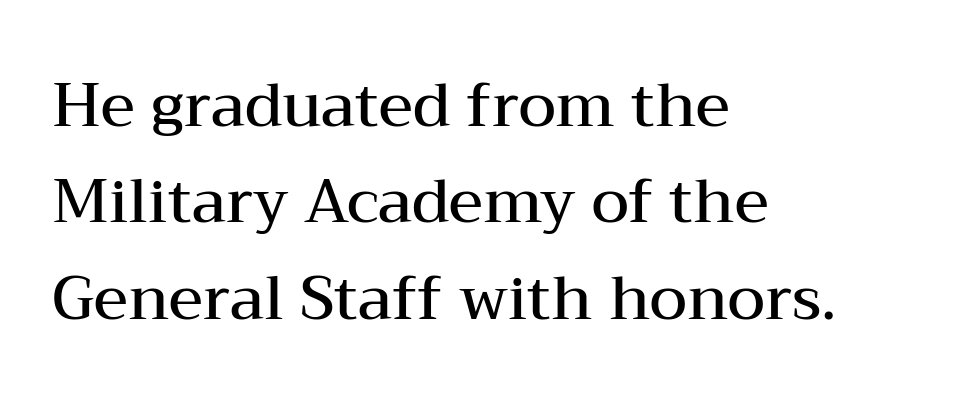
{"serif": "yes", "italic": "no", "bold": "semi", "weight": "semibold", "width": "wide", "stroke_contrast": "medium", "x_height": "medium", "monospaced": "no", "underline": "no", "align": "left", "line_spacing": "normal", "line_spacing_ratio": 1.58, "letter_spacing": "normal", "letter_spacing_em": 0.0, "glyph_px": 61}
